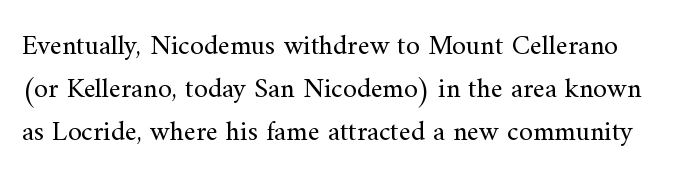
Q: Is the text bold? A: No.
Q: Is the text italic (slanted)? A: No, it is upright.
Q: Is the typeface a serif or a sans-serif typeface? A: Serif.
Q: Is the text underlined? A: No.
Q: Is the spacing between letters normal or unusually wide? A: Normal.
Q: Is the spacing between lines tight, normal or loose? A: Normal.
Q: Width (condensed, normal, or wide)? A: Normal.
Q: Stroke contrast? A: Medium.
Q: x-height? A: Small.
Q: Monospaced? A: No.
